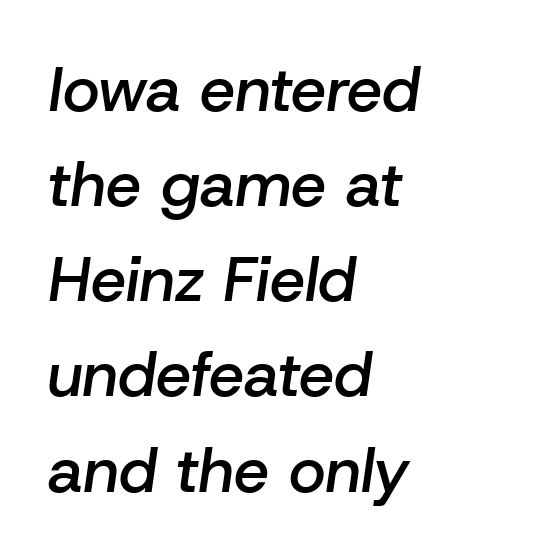
Q: Is the text bold? A: Semi-bold.
Q: Is the text italic (slanted)? A: Yes, it leans right by about 8 degrees.
Q: Is the text underlined? A: No.
Q: How is the paragraph aligned? A: Left-aligned.
Q: Is the spacing between letters normal or unusually wide? A: Normal.
Q: Is the spacing between lines tight, normal or loose? A: Normal.
Q: Width (condensed, normal, or wide)? A: Normal.
Q: Stroke contrast? A: Low.
Q: x-height? A: Medium.
Q: Monospaced? A: No.
